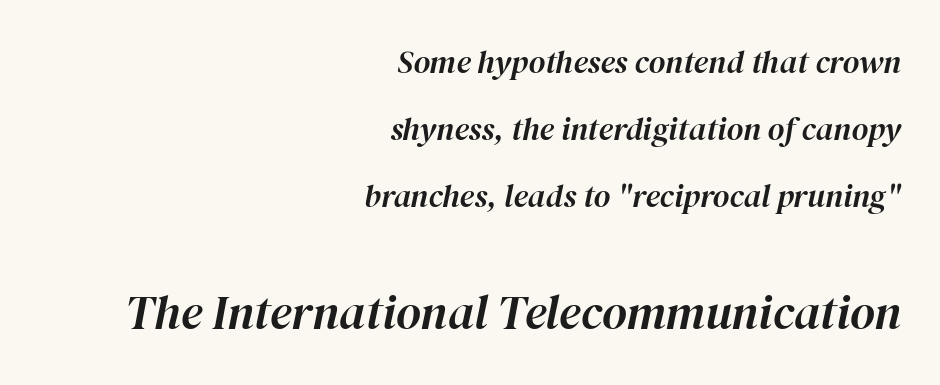
The image shows 48 px text type, italic (leaning right); set right-aligned, loose line spacing (2.1x), normal letter spacing, not underlined; the second (bottom) block is 1.5x larger; high stroke contrast and a medium x-height.
